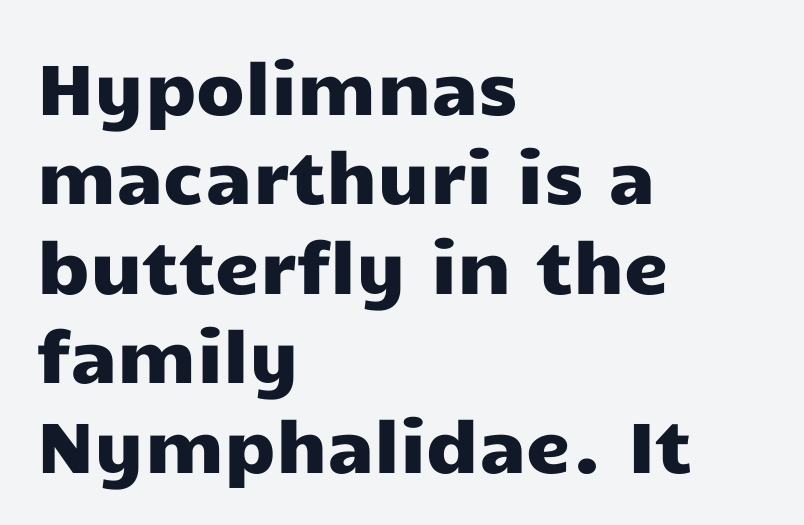
Q: Is the text italic (slanted)? A: No, it is upright.
Q: Is the typeface a serif or a sans-serif typeface? A: Sans-serif.
Q: Is the text underlined? A: No.
Q: How is the paragraph aligned? A: Left-aligned.
Q: Is the spacing between letters normal or unusually wide? A: Normal.
Q: Is the spacing between lines tight, normal or loose? A: Normal.
Q: Width (condensed, normal, or wide)? A: Wide.
Q: Stroke contrast? A: Low.
Q: x-height? A: Medium.
Q: Monospaced? A: No.
